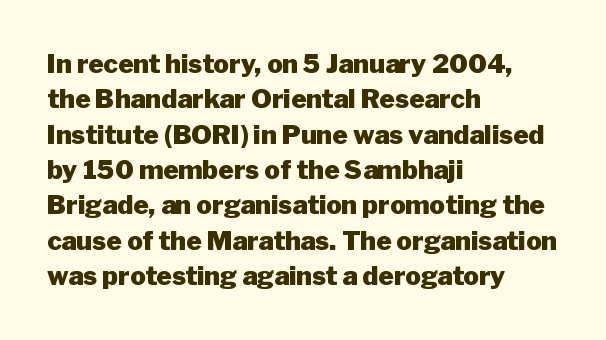
Q: Is the text bold? A: Yes.
Q: Is the text italic (slanted)? A: No, it is upright.
Q: Is the text underlined? A: No.
Q: How is the paragraph aligned? A: Left-aligned.
Q: Is the spacing between letters normal or unusually wide? A: Normal.
Q: Is the spacing between lines tight, normal or loose? A: Normal.
